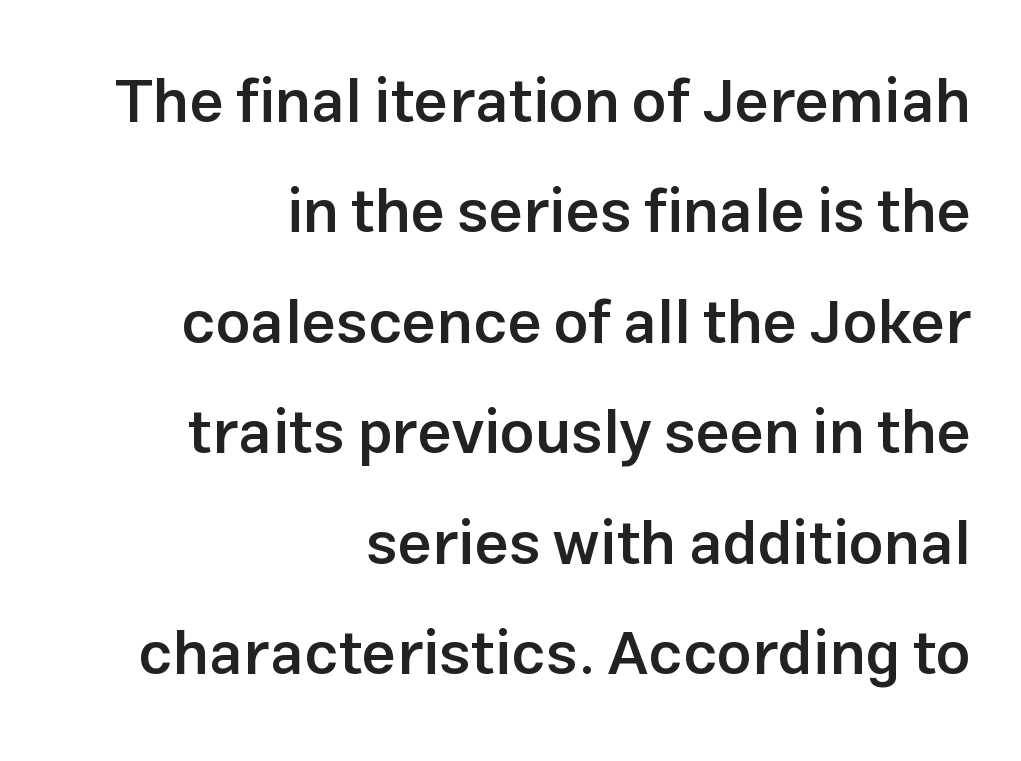
Q: Is the text bold? A: Semi-bold.
Q: Is the text italic (slanted)? A: No, it is upright.
Q: Is the typeface a serif or a sans-serif typeface? A: Sans-serif.
Q: Is the text underlined? A: No.
Q: How is the paragraph aligned? A: Right-aligned.
Q: Is the spacing between letters normal or unusually wide? A: Normal.
Q: Width (condensed, normal, or wide)? A: Normal.
Q: Stroke contrast? A: Low.
Q: x-height? A: Medium.
Q: Monospaced? A: No.
